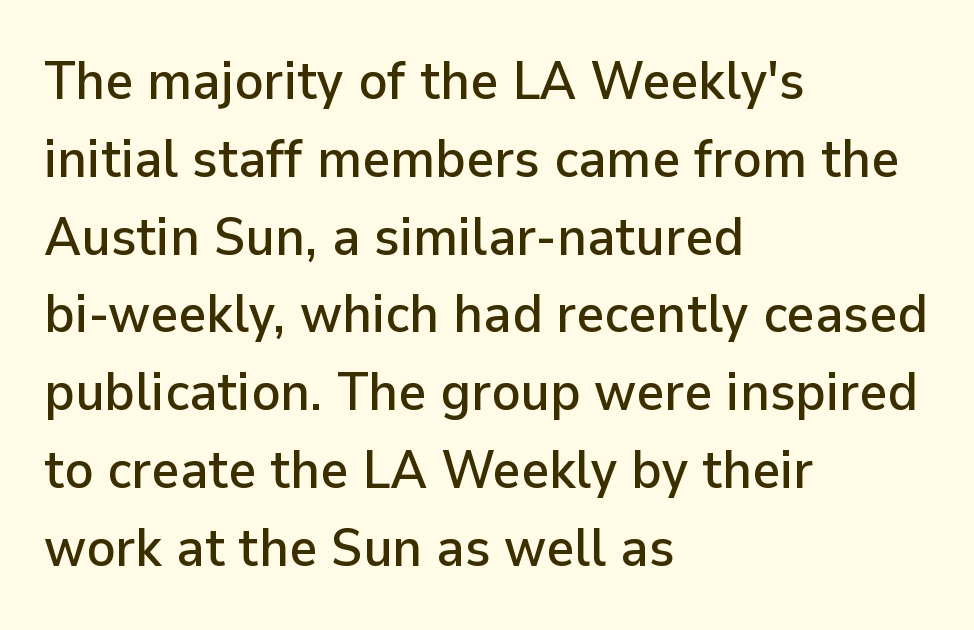
Italic: no, the glyphs are upright roman. The passage shown is not underscored anywhere. Think of a printed novel: that variable character pitch is what you see here. Observe the absence of serifs on each vertical stroke in this sample. Horizontal alignment here is leftward, the default for most running prose. Students, observe: this is what conventionally led text looks like.
